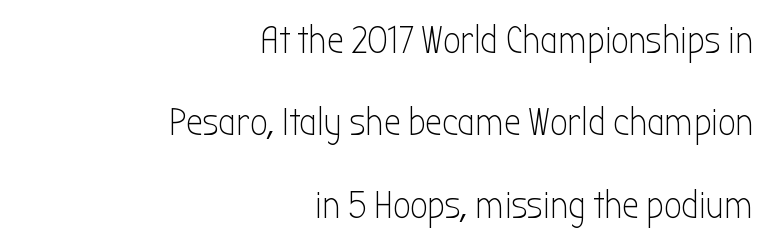
Q: Is the text bold? A: No.
Q: Is the text italic (slanted)? A: No, it is upright.
Q: Is the typeface a serif or a sans-serif typeface? A: Sans-serif.
Q: Is the text underlined? A: No.
Q: How is the paragraph aligned? A: Right-aligned.
Q: Is the spacing between letters normal or unusually wide? A: Normal.
Q: Is the spacing between lines tight, normal or loose? A: Loose.
Q: Width (condensed, normal, or wide)? A: Condensed.
Q: Stroke contrast? A: Low.
Q: x-height? A: Medium.
Q: Monospaced? A: No.
